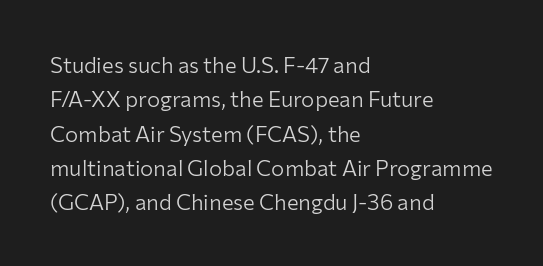
Q: Is the text bold? A: No.
Q: Is the text italic (slanted)? A: No, it is upright.
Q: Is the text underlined? A: No.
Q: How is the paragraph aligned? A: Left-aligned.
Q: Is the spacing between letters normal or unusually wide? A: Normal.
Q: Is the spacing between lines tight, normal or loose? A: Normal.
